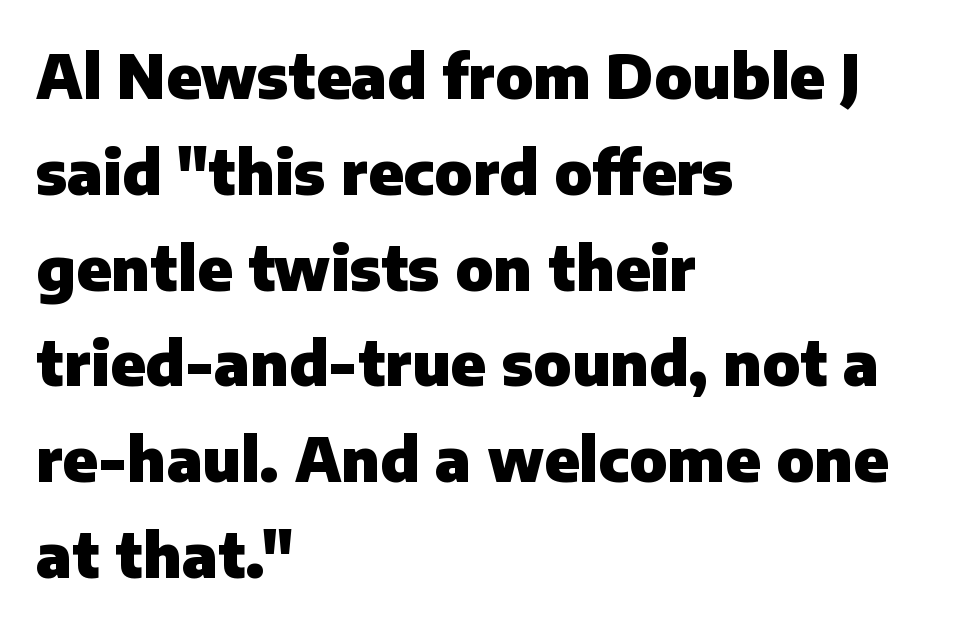
Q: Is the text bold? A: Yes.
Q: Is the text italic (slanted)? A: No, it is upright.
Q: Is the typeface a serif or a sans-serif typeface? A: Sans-serif.
Q: Is the text underlined? A: No.
Q: How is the paragraph aligned? A: Left-aligned.
Q: Is the spacing between letters normal or unusually wide? A: Normal.
Q: Is the spacing between lines tight, normal or loose? A: Normal.
Q: Width (condensed, normal, or wide)? A: Normal.
Q: Stroke contrast? A: Low.
Q: x-height? A: Medium.
Q: Monospaced? A: No.
